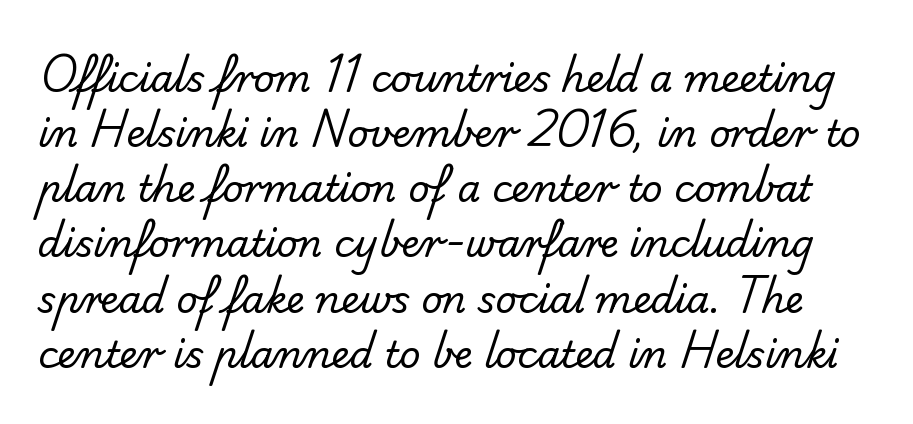
The image shows 37 px regular-weight sans-serif type; set normal line spacing (1.49x), normal letter spacing, not underlined; low stroke contrast and a small x-height.
